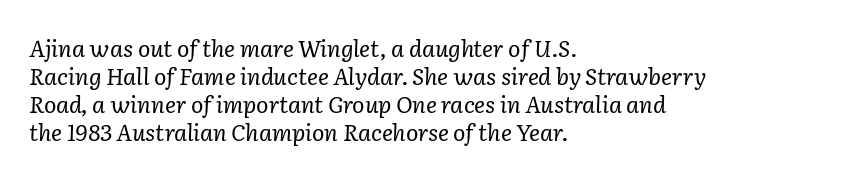
Q: Is the text bold? A: No.
Q: Is the text italic (slanted)? A: Yes, it leans right by about 2 degrees.
Q: Is the text underlined? A: No.
Q: How is the paragraph aligned? A: Left-aligned.
Q: Is the spacing between letters normal or unusually wide? A: Normal.
